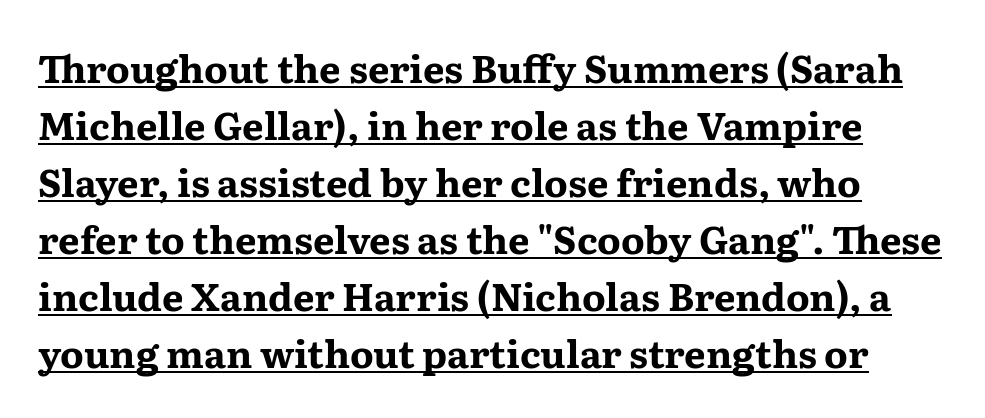
Q: Is the text bold? A: Yes.
Q: Is the text italic (slanted)? A: No, it is upright.
Q: Is the typeface a serif or a sans-serif typeface? A: Serif.
Q: Is the text underlined? A: Yes.
Q: Is the spacing between letters normal or unusually wide? A: Normal.
Q: Is the spacing between lines tight, normal or loose? A: Normal.
Q: Width (condensed, normal, or wide)? A: Wide.
Q: Stroke contrast? A: Medium.
Q: x-height? A: Medium.
Q: Monospaced? A: No.
